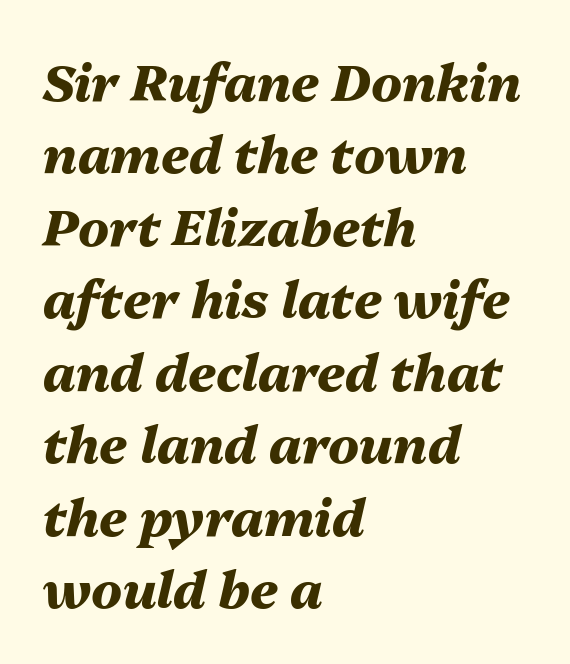
The image shows 51 px heavy type, italic (leaning right); set left-aligned, normal line spacing (1.42x), normal letter spacing, not underlined; medium stroke contrast and a medium x-height.
